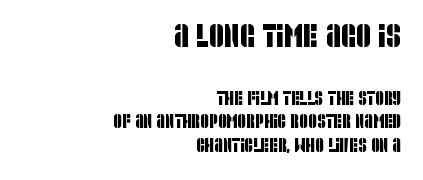
{"serif": "no", "width": "condensed", "stroke_contrast": "low", "x_height": "large", "monospaced": "no", "underline": "no", "align": "right", "line_spacing": "normal", "line_spacing_ratio": 1.25, "letter_spacing": "normal", "letter_spacing_em": 0.0, "larger_block": "first", "size_ratio": 1.74, "glyph_px": 33}
